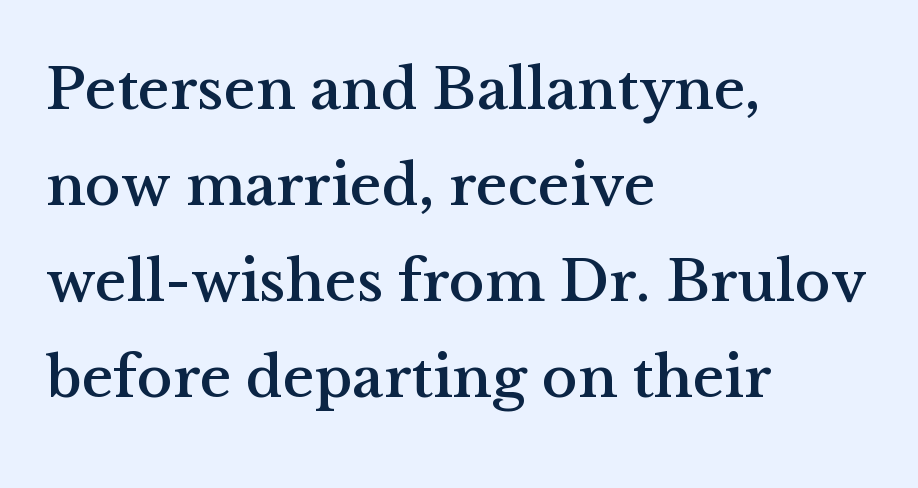
Q: Is the text italic (slanted)? A: No, it is upright.
Q: Is the typeface a serif or a sans-serif typeface? A: Serif.
Q: Is the text underlined? A: No.
Q: How is the paragraph aligned? A: Left-aligned.
Q: Is the spacing between letters normal or unusually wide? A: Normal.
Q: Is the spacing between lines tight, normal or loose? A: Normal.
Q: Width (condensed, normal, or wide)? A: Normal.
Q: Stroke contrast? A: Medium.
Q: x-height? A: Medium.
Q: Monospaced? A: No.
